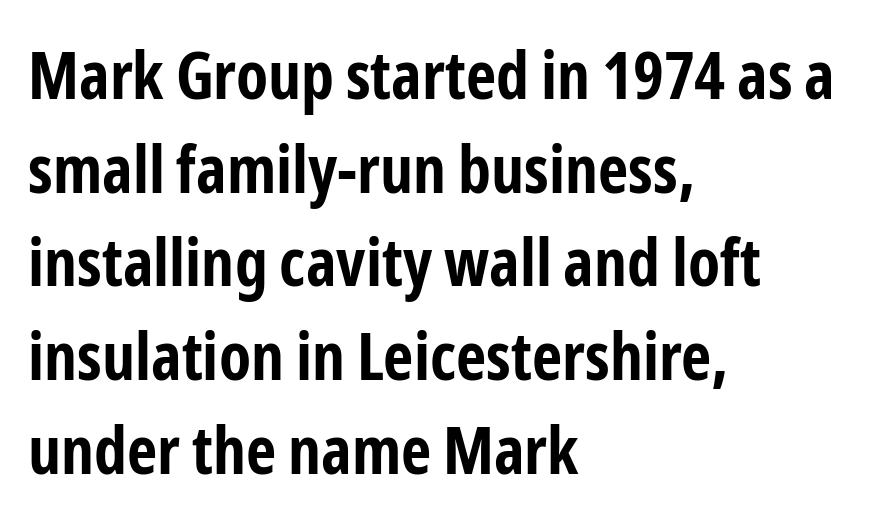
A typesetter would call this zero additional tracking. These lines are rendered in a variable-pitch font. Rows of type keep a routine distance in the vertical direction. This is sans-serif lettering, the kind often seen on screens and signage.
